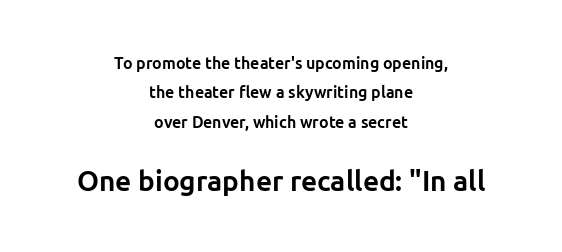
Q: Is the text bold? A: Yes.
Q: Is the text italic (slanted)? A: No, it is upright.
Q: Is the typeface a serif or a sans-serif typeface? A: Sans-serif.
Q: Is the text underlined? A: No.
Q: How is the paragraph aligned? A: Centered.
Q: Is the spacing between letters normal or unusually wide? A: Normal.
Q: Which block of text is set in a larger size, the first (top) or the second (bottom)? A: The second (bottom) one.
Q: Width (condensed, normal, or wide)? A: Normal.
Q: Stroke contrast? A: Low.
Q: x-height? A: Medium.
Q: Monospaced? A: No.
